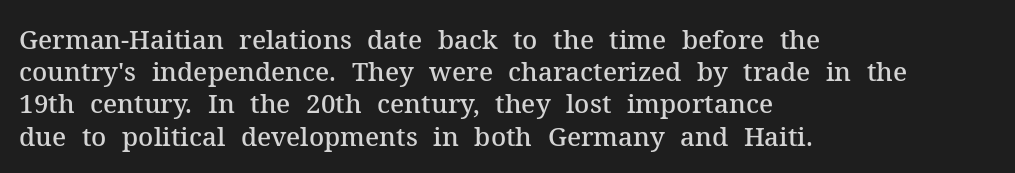
Italic? Not at all — the glyphs are vertical. The space beneath each line is pristine and unruled. Stems and bowls a touch heavier than normal — semibold. The paragraph shown leans on its left margin.
